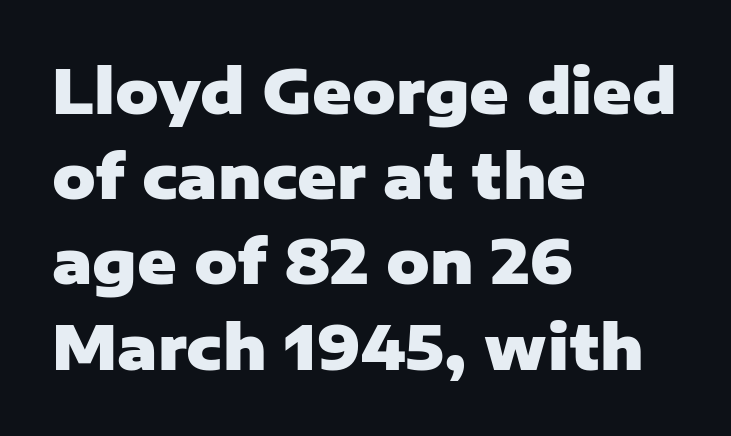
{"serif": "no", "italic": "no", "bold": "yes", "weight": "heavy", "width": "normal", "stroke_contrast": "low", "x_height": "medium", "monospaced": "no", "underline": "no", "align": "left", "line_spacing": "normal", "line_spacing_ratio": 1.42, "letter_spacing": "normal", "letter_spacing_em": 0.0, "glyph_px": 60}
